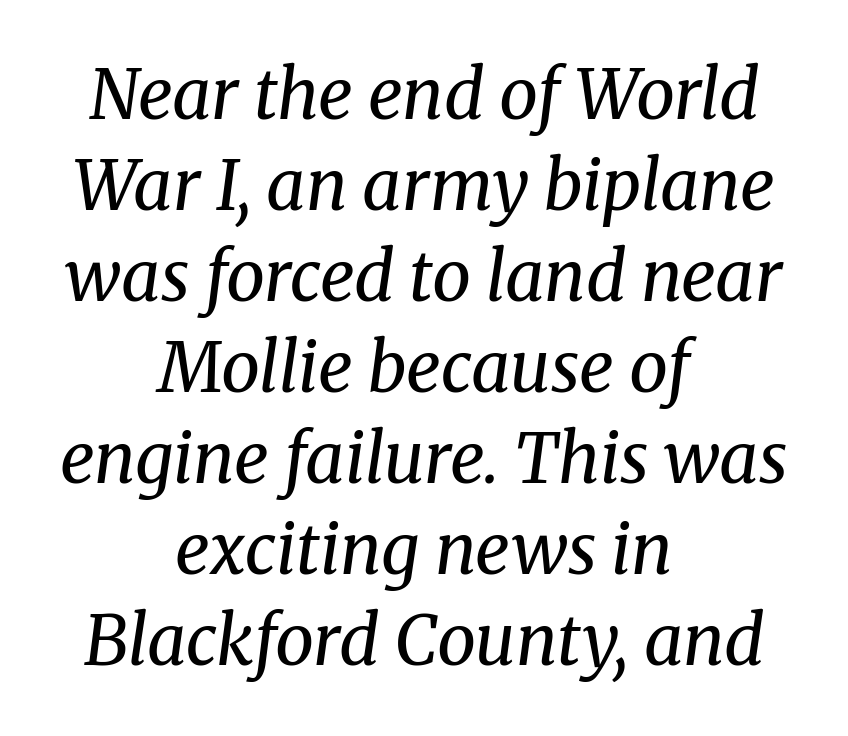
Casual observation: everything's sitting right in the middle. Designer's note — italics engaged. Old-style or modern, the face here clearly has serifs. Quick note: underline off. Stroke thickness stays within the range of a standard reading face or lighter.
